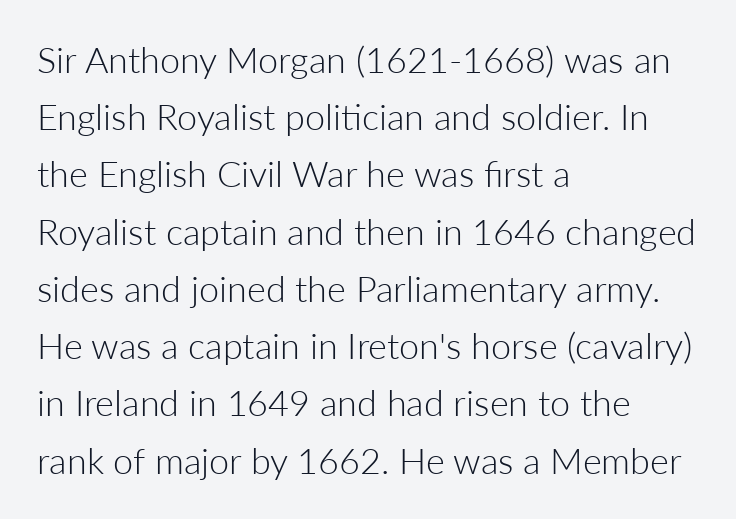
Q: Is the text bold? A: No.
Q: Is the text italic (slanted)? A: No, it is upright.
Q: Is the typeface a serif or a sans-serif typeface? A: Sans-serif.
Q: Is the text underlined? A: No.
Q: How is the paragraph aligned? A: Left-aligned.
Q: Is the spacing between letters normal or unusually wide? A: Normal.
Q: Is the spacing between lines tight, normal or loose? A: Normal.
Q: Width (condensed, normal, or wide)? A: Normal.
Q: Stroke contrast? A: Low.
Q: x-height? A: Medium.
Q: Monospaced? A: No.
